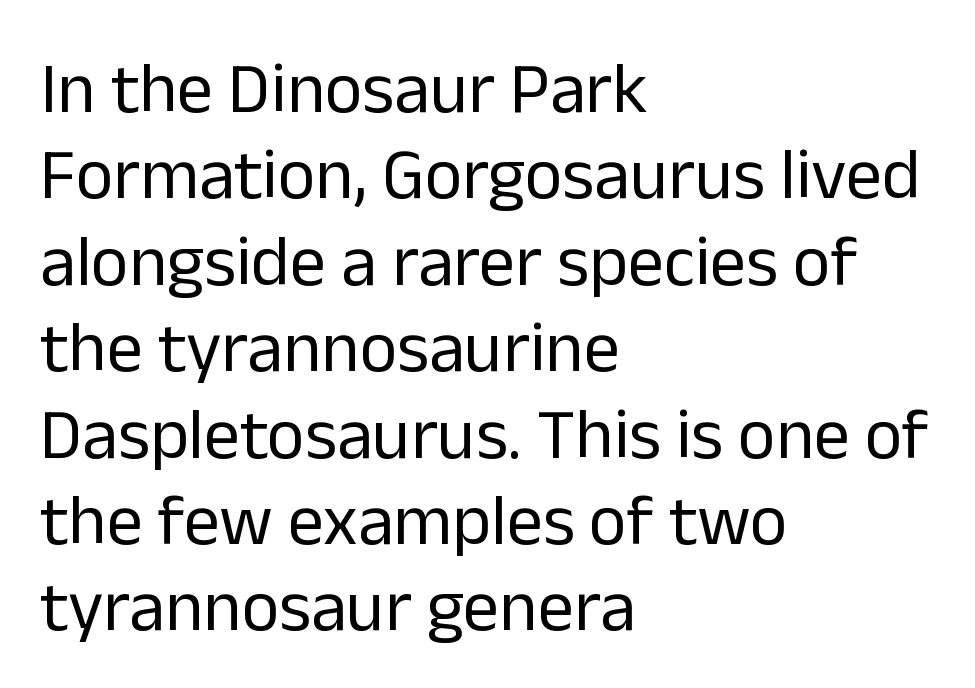
The designer went with a sans here, leaving each stem footless. Every character sits straight up, as roman type does. Lines of text with bare space underneath. Notice how the passage keeps a crisp vertical edge on the left only. The passage shown has conventional tracking throughout.
